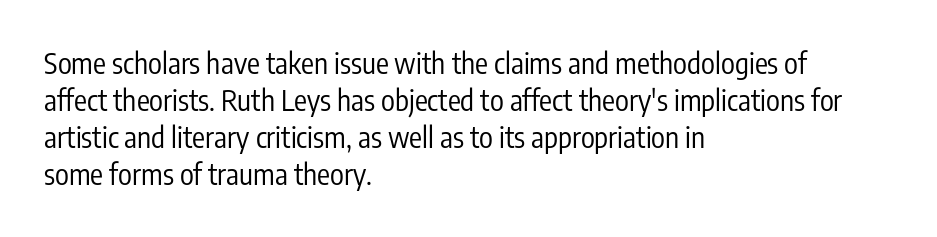
Q: Is the text bold? A: No.
Q: Is the text italic (slanted)? A: No, it is upright.
Q: Is the typeface a serif or a sans-serif typeface? A: Sans-serif.
Q: Is the text underlined? A: No.
Q: How is the paragraph aligned? A: Left-aligned.
Q: Is the spacing between letters normal or unusually wide? A: Normal.
Q: Is the spacing between lines tight, normal or loose? A: Normal.
Q: Width (condensed, normal, or wide)? A: Condensed.
Q: Stroke contrast? A: Low.
Q: x-height? A: Medium.
Q: Monospaced? A: No.
